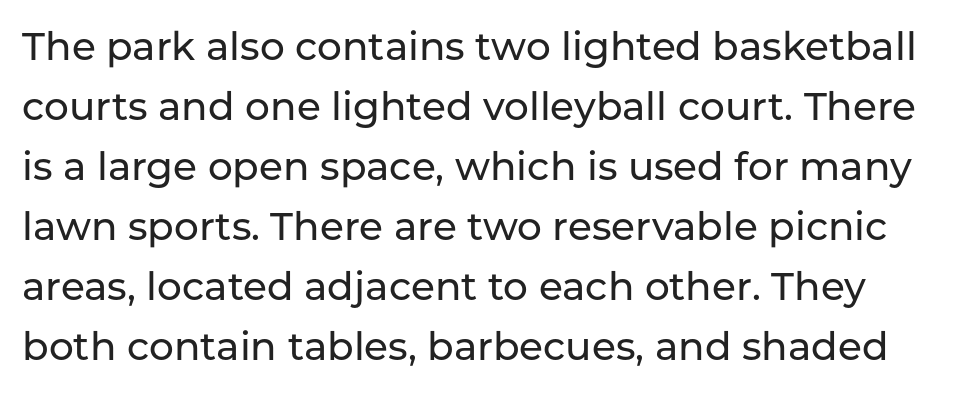
Q: Is the text italic (slanted)? A: No, it is upright.
Q: Is the typeface a serif or a sans-serif typeface? A: Sans-serif.
Q: Is the text underlined? A: No.
Q: Is the spacing between letters normal or unusually wide? A: Normal.
Q: Is the spacing between lines tight, normal or loose? A: Normal.
Q: Width (condensed, normal, or wide)? A: Normal.
Q: Stroke contrast? A: Low.
Q: x-height? A: Medium.
Q: Monospaced? A: No.
